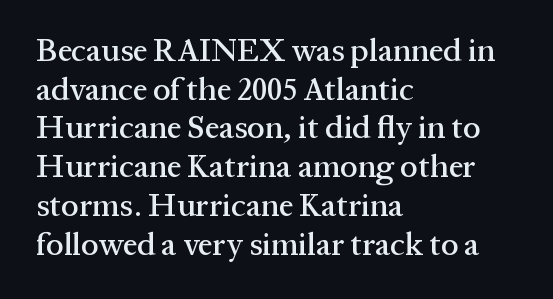
Q: Is the text italic (slanted)? A: No, it is upright.
Q: Is the typeface a serif or a sans-serif typeface? A: Serif.
Q: Is the text underlined? A: No.
Q: How is the paragraph aligned? A: Left-aligned.
Q: Is the spacing between letters normal or unusually wide? A: Normal.
Q: Width (condensed, normal, or wide)? A: Normal.
Q: Stroke contrast? A: Medium.
Q: x-height? A: Medium.
Q: Monospaced? A: No.
